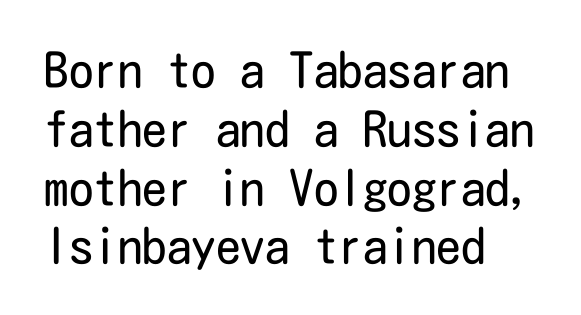
Q: Is the text bold? A: No.
Q: Is the text italic (slanted)? A: No, it is upright.
Q: Is the typeface a serif or a sans-serif typeface? A: Sans-serif.
Q: Is the text underlined? A: No.
Q: How is the paragraph aligned? A: Left-aligned.
Q: Is the spacing between letters normal or unusually wide? A: Normal.
Q: Width (condensed, normal, or wide)? A: Condensed.
Q: Stroke contrast? A: Low.
Q: x-height? A: Medium.
